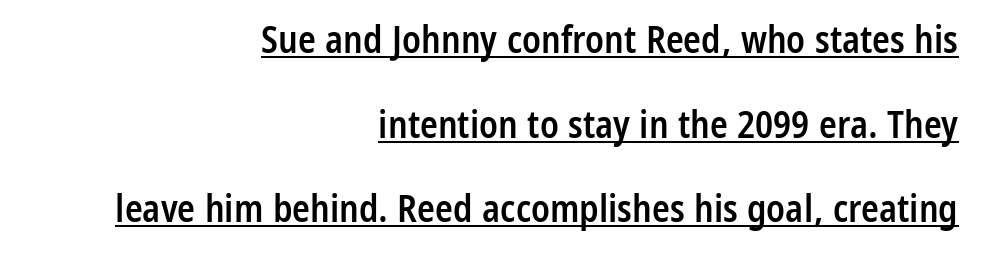
{"serif": "no", "italic": "no", "bold": "semi", "weight": "semibold", "width": "condensed", "stroke_contrast": "low", "x_height": "medium", "monospaced": "no", "underline": "yes", "align": "right", "line_spacing": "loose", "line_spacing_ratio": 2.29, "letter_spacing": "normal", "letter_spacing_em": 0.0, "glyph_px": 37}
